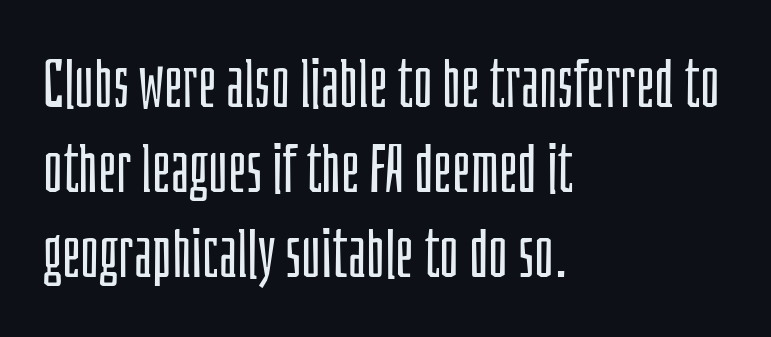
Look at the bottom of the vertical strokes: they stop flat, with no serifs. Stems and bowls with no extra thickness — not bold. Looks like regular typesetting: each glyph gets only the width it needs. Each new line begins a customary step beneath the previous one. No extra tracking has been applied to these lines. Every character sits straight up, as roman type does.
